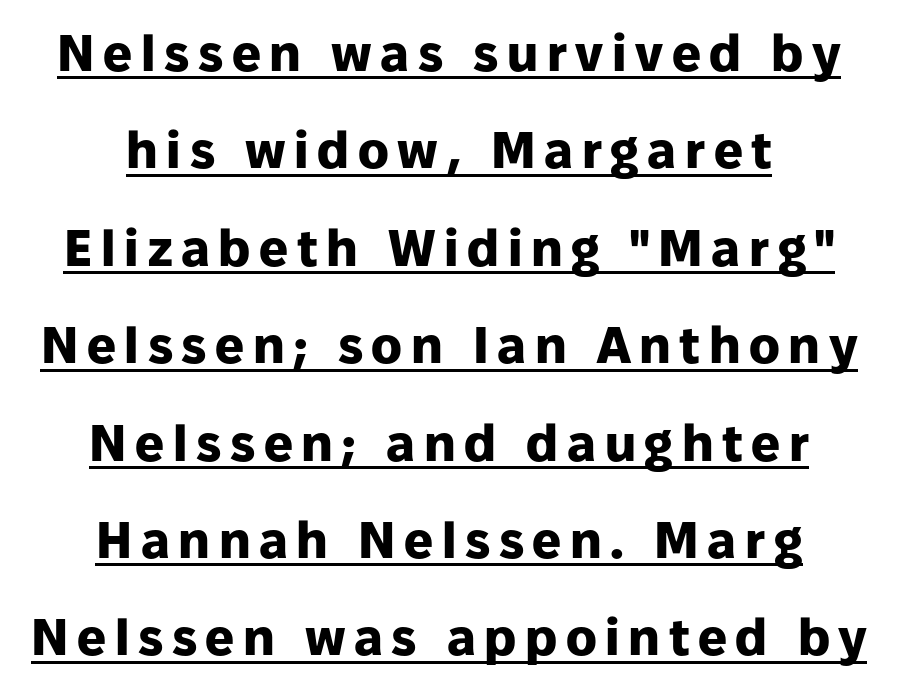
The image shows 51 px heavy sans-serif type, upright; set centered, loose line spacing (1.91x), underlined; low stroke contrast and a medium x-height.
